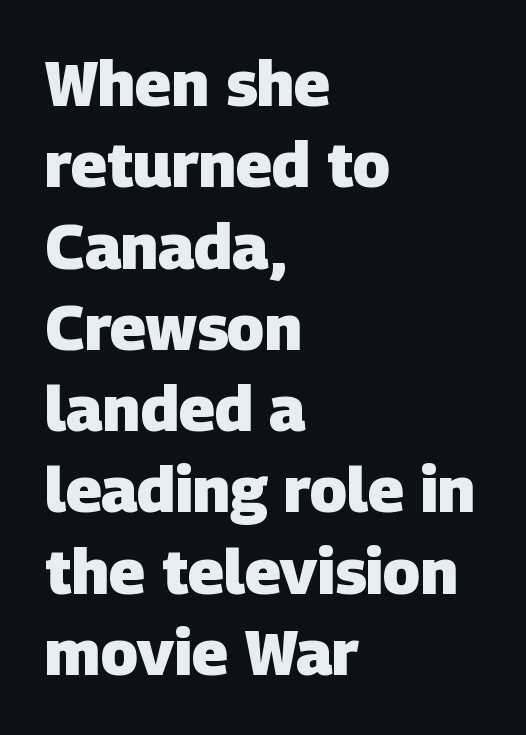
The image shows 63 px heavy sans-serif type; set left-aligned, normal line spacing (1.29x), normal letter spacing, not underlined; low stroke contrast and a large x-height.
